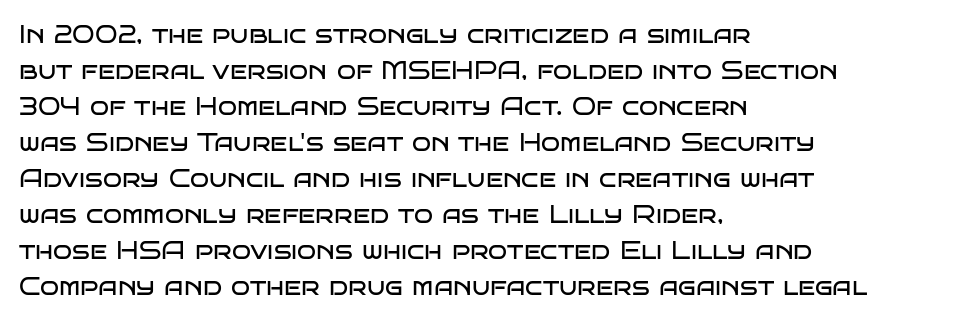
The image shows 25 px text type, upright; set left-aligned, normal line spacing (1.44x), normal letter spacing, not underlined.
